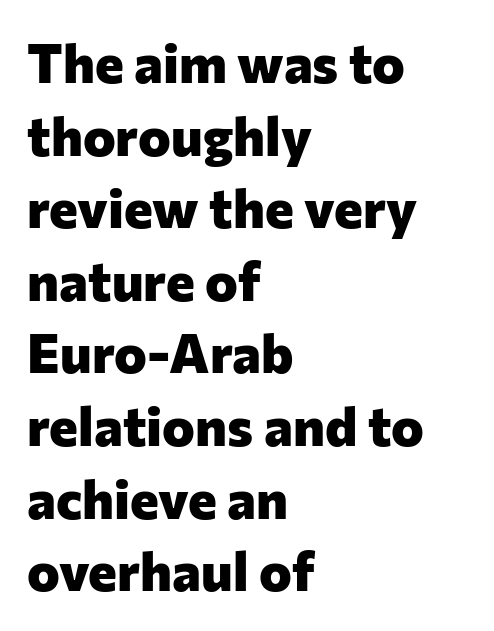
The image shows 55 px heavy sans-serif type, upright; set left-aligned, normal line spacing (1.32x), normal letter spacing, not underlined; low stroke contrast and a medium x-height.
